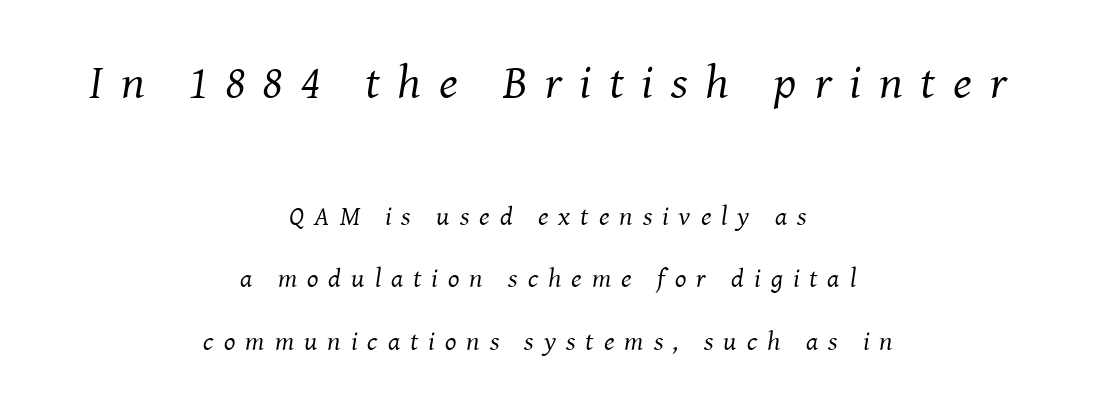
The image shows 48 px regular-weight serif type, italic (leaning right); set centered, loose line spacing (2.32x), unusually wide letter spacing (+0.37 em), not underlined; the first (top) block is 1.78x larger; medium stroke contrast and a medium x-height.
